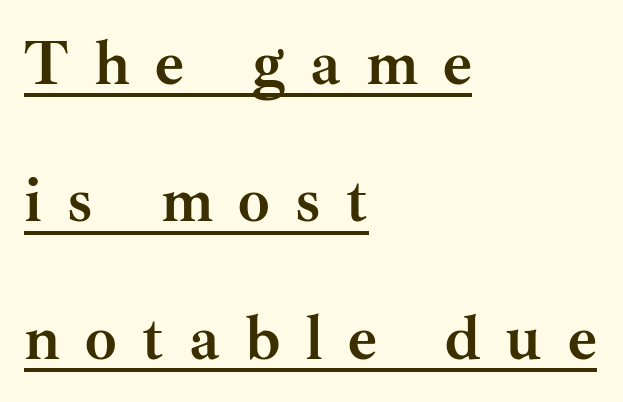
Q: Is the text bold? A: Yes.
Q: Is the text italic (slanted)? A: No, it is upright.
Q: Is the typeface a serif or a sans-serif typeface? A: Serif.
Q: Is the text underlined? A: Yes.
Q: How is the paragraph aligned? A: Left-aligned.
Q: Is the spacing between letters normal or unusually wide? A: Unusually wide.
Q: Is the spacing between lines tight, normal or loose? A: Loose.
Q: Width (condensed, normal, or wide)? A: Normal.
Q: Stroke contrast? A: Medium.
Q: x-height? A: Small.
Q: Monospaced? A: No.
